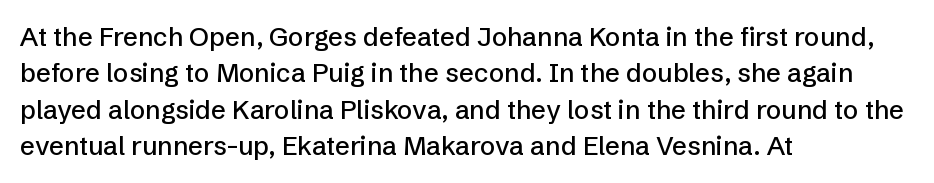
The image shows 26 px text type, upright; set left-aligned, normal line spacing (1.4x), normal letter spacing, not underlined.
